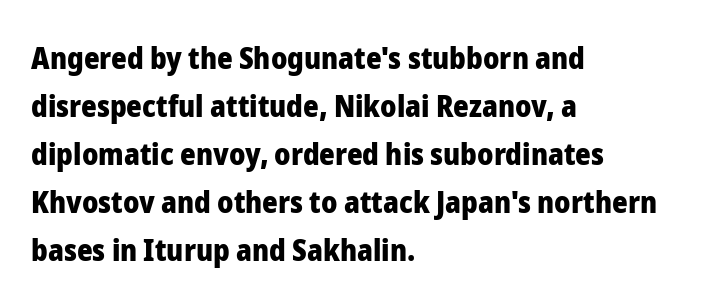
{"serif": "no", "italic": "no", "bold": "yes", "weight": "heavy", "width": "normal", "stroke_contrast": "low", "x_height": "medium", "monospaced": "no", "underline": "no", "align": "left", "line_spacing": "normal", "line_spacing_ratio": 1.6, "letter_spacing": "normal", "letter_spacing_em": 0.0, "glyph_px": 30}
